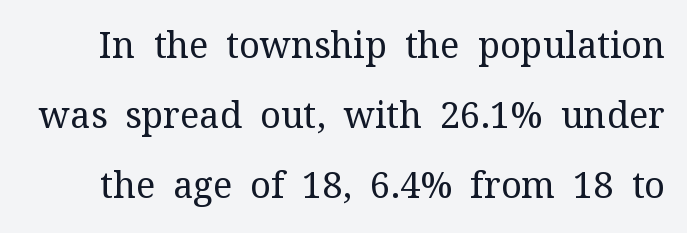
The image shows 36 px regular-weight serif type, upright; set loose line spacing (1.95x), normal letter spacing, not underlined; medium stroke contrast and a medium x-height.
